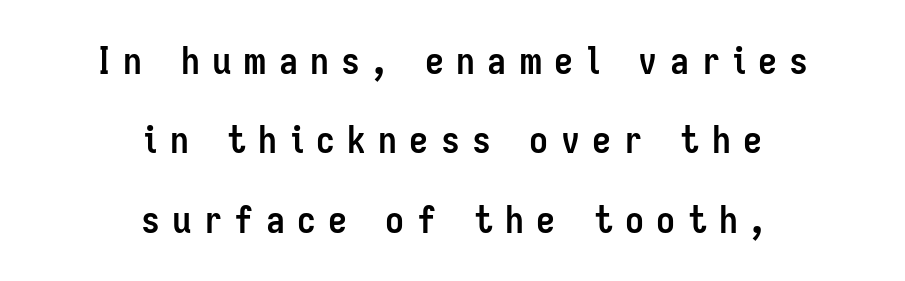
Q: Is the text bold? A: Yes.
Q: Is the text italic (slanted)? A: No, it is upright.
Q: Is the typeface a serif or a sans-serif typeface? A: Sans-serif.
Q: Is the text underlined? A: No.
Q: How is the paragraph aligned? A: Centered.
Q: Is the spacing between letters normal or unusually wide? A: Unusually wide.
Q: Is the spacing between lines tight, normal or loose? A: Loose.
Q: Width (condensed, normal, or wide)? A: Condensed.
Q: Stroke contrast? A: Low.
Q: x-height? A: Medium.
Q: Monospaced? A: No.
